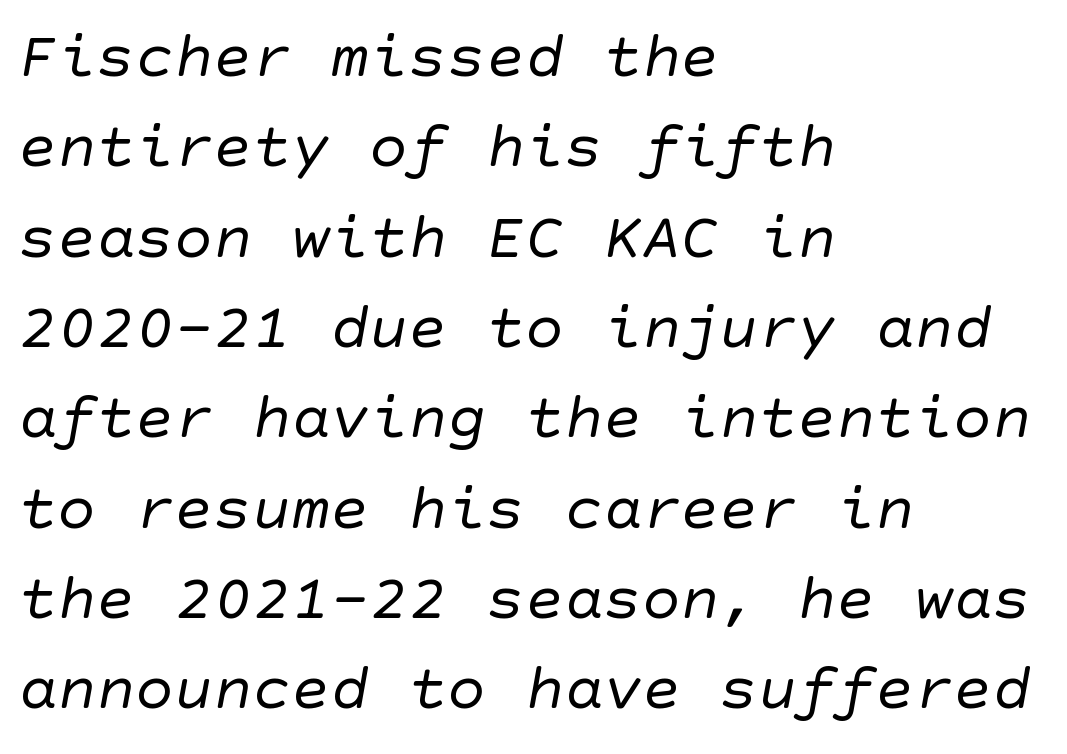
Q: Is the text bold? A: No.
Q: Is the typeface a serif or a sans-serif typeface? A: Sans-serif.
Q: Is the text underlined? A: No.
Q: How is the paragraph aligned? A: Left-aligned.
Q: Is the spacing between letters normal or unusually wide? A: Normal.
Q: Is the spacing between lines tight, normal or loose? A: Normal.
Q: Width (condensed, normal, or wide)? A: Normal.
Q: Stroke contrast? A: Low.
Q: x-height? A: Large.
